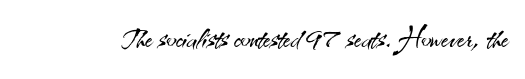
{"serif": "no", "bold": "no", "weight": "light", "width": "normal", "stroke_contrast": "medium", "x_height": "small", "monospaced": "no", "underline": "no", "letter_spacing": "normal", "letter_spacing_em": 0.0, "glyph_px": 38}
